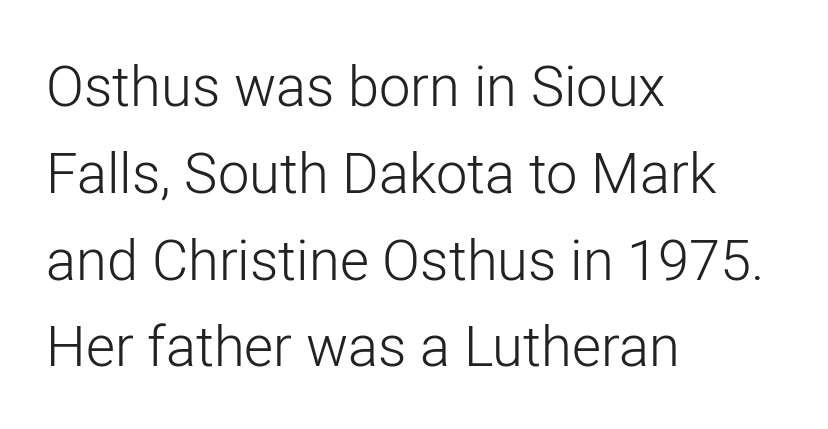
Q: Is the text bold? A: No.
Q: Is the text italic (slanted)? A: No, it is upright.
Q: Is the typeface a serif or a sans-serif typeface? A: Sans-serif.
Q: Is the text underlined? A: No.
Q: How is the paragraph aligned? A: Left-aligned.
Q: Is the spacing between letters normal or unusually wide? A: Normal.
Q: Is the spacing between lines tight, normal or loose? A: Normal.
Q: Width (condensed, normal, or wide)? A: Normal.
Q: Stroke contrast? A: Low.
Q: x-height? A: Medium.
Q: Monospaced? A: No.
